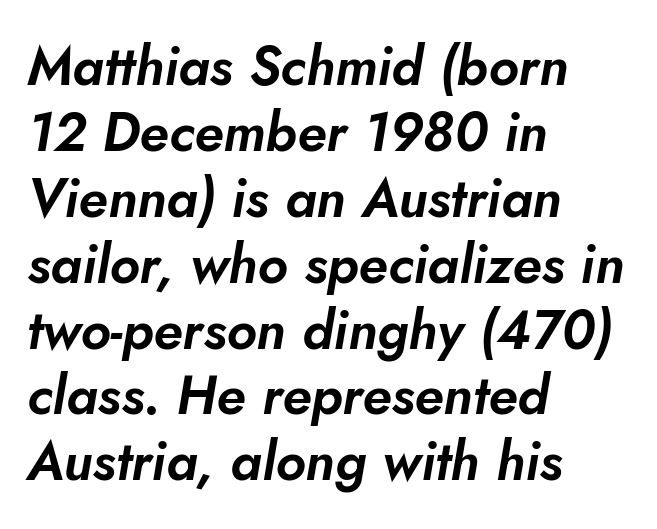
Plain, unruled lines of type. Every character sits at an angle, as italics do. Does extra space separate the letters? No, they use regular spacing. Reading down the block, your eye returns to a fixed left position each line.
